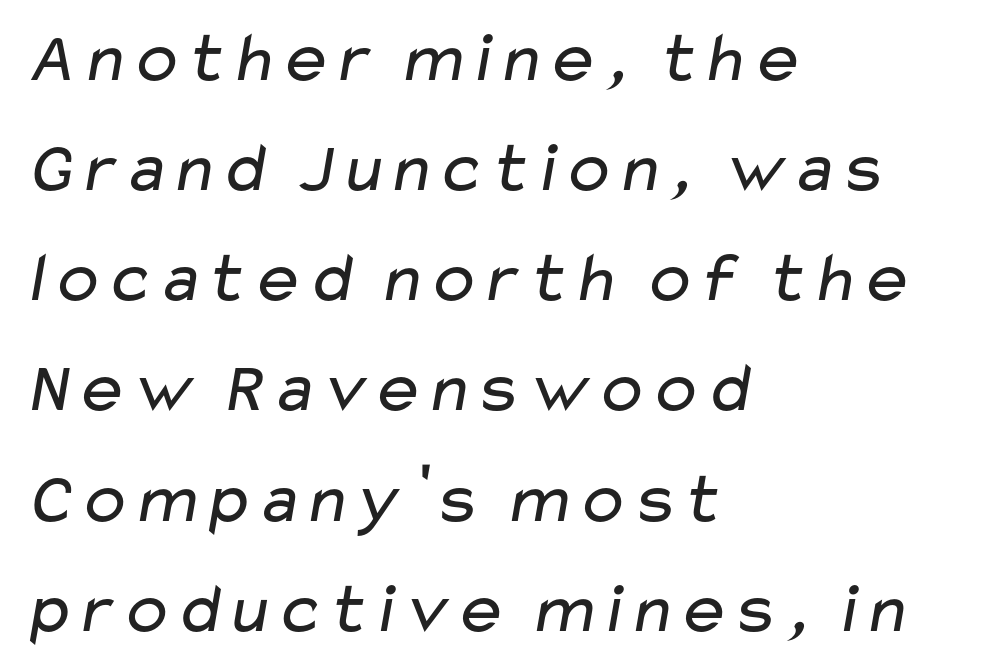
The image shows 72 px regular-weight, wide sans-serif type; set left-aligned, normal line spacing (1.53x), normal letter spacing, not underlined; low stroke contrast and a medium x-height.
